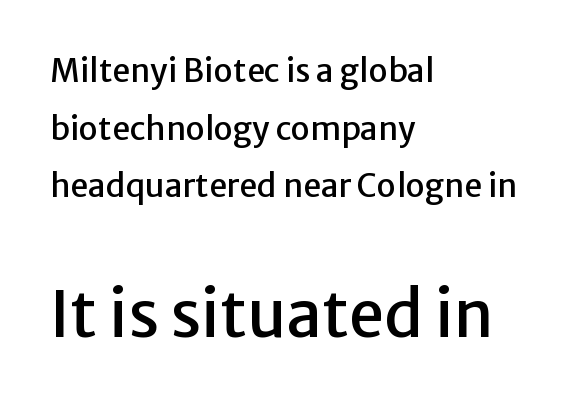
These lines are set flush left with a ragged right edge. It's the straight-up-and-down kind of type. These lines are rendered in a variable-pitch font. A typesetter would label this face a sans. The face used here is rendered with its standard letterfit. The later block is typeset at a bigger size than the earlier block.
